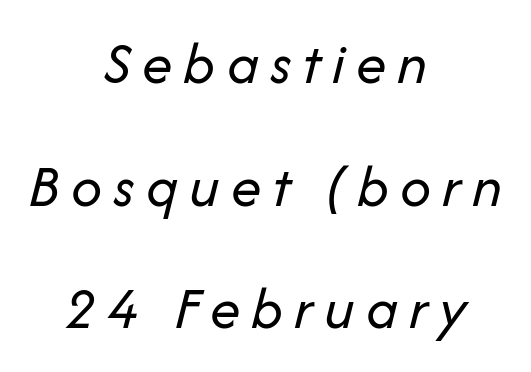
Leftover space on each line is divided equally before and after the words. The face used here is proportionally spaced, like ordinary book or web type. Emphasis-style slanted type is in use. Unmarked baselines from the first word to the last. This block would shrink considerably if given ordinary leading; it's expanded now.
